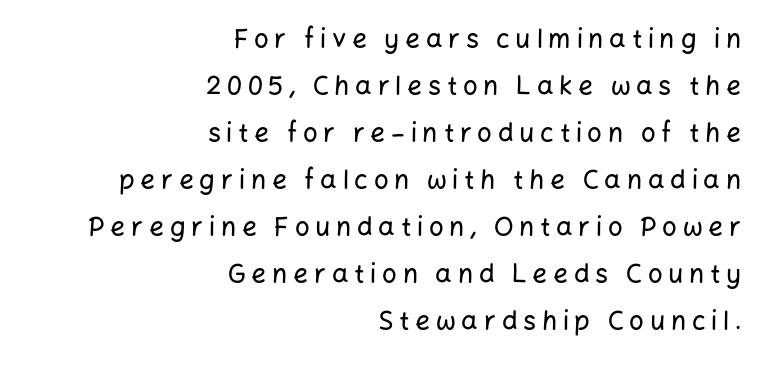
Characters follow at a spacing far wider than the type designer built in. Leftover space on each line is placed entirely before the opening word. Unlike italic type, these characters show no tilt at all. Descenders are the only things crossing below the line.
